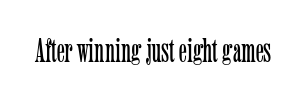
Letter spacing: default. Tall strokes in this sample are plumb rather than angled. In terms of letterform style, serifs are clearly present. No extra ink here — the face is not bold. Underline: absent. Note the varied advance widths — an 'i' is clearly narrower than an 'm'.
